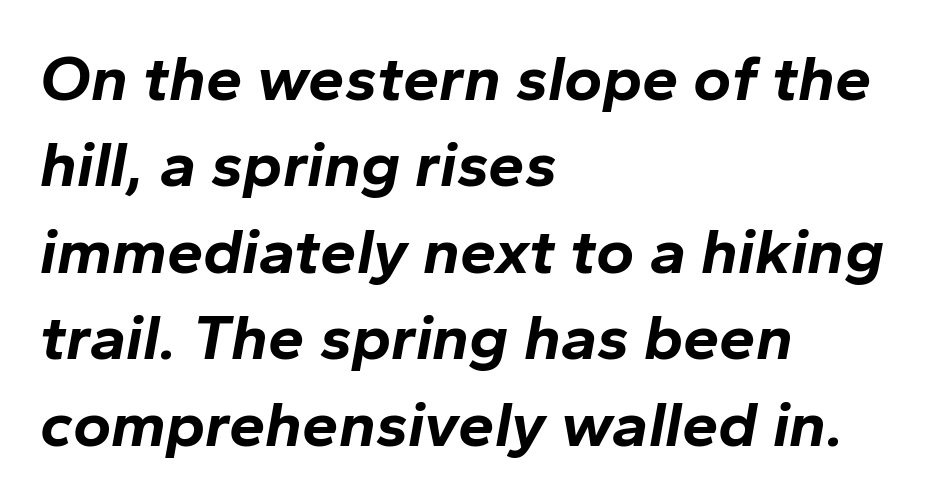
Italic: yes, the glyphs are oblique. Nobody touched the tracking dial on this one. The letters are bold, with thick, heavy strokes. The lines in this sample share a left origin and differ only in where they stop. You could not count columns in this text — the font is proportionally spaced.
